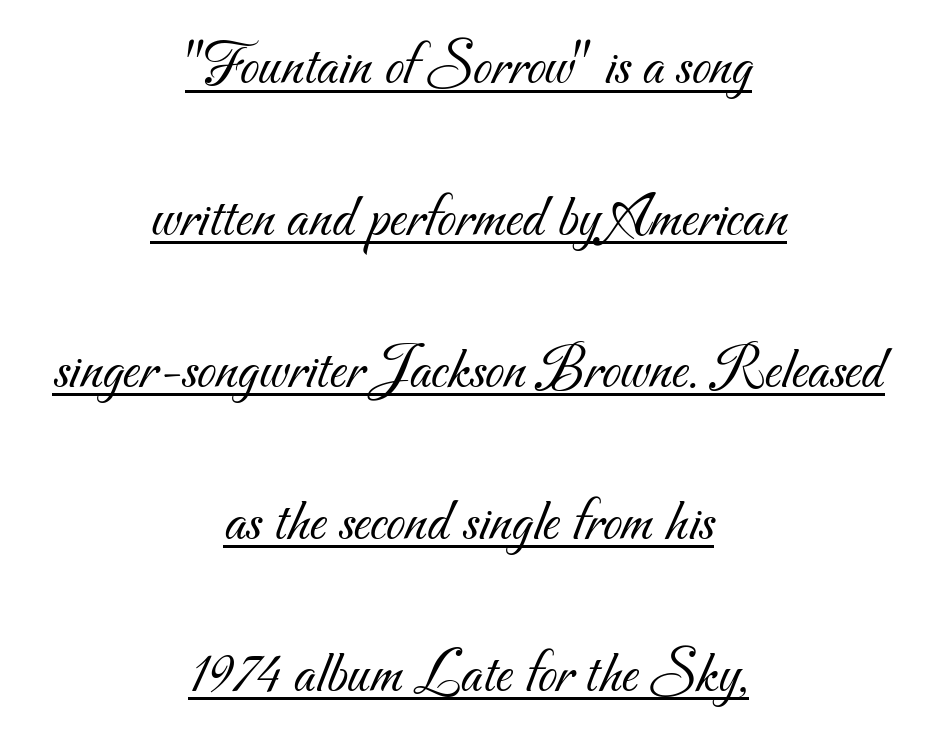
Every word sits above its own underline. Horizontally, the lines are justified to the midpoint only. This rendering leaves character spacing at its baseline value. Each stroke keeps to a modest, everyday thickness or less.
